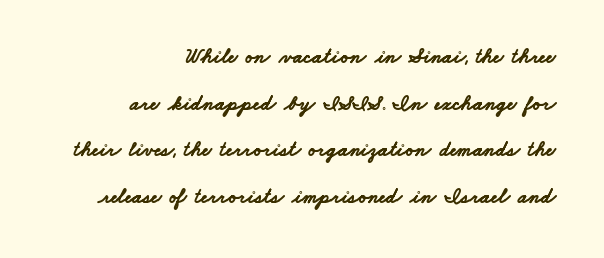
{"bold": "yes", "underline": "no", "align": "right", "line_spacing": "loose", "line_spacing_ratio": 2.22, "letter_spacing": "normal", "letter_spacing_em": 0.0, "glyph_px": 21}
